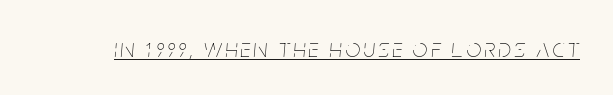
A light-to-regular cut is what we see here. Underline: present. The passage shown leans; its letterforms are oblique.
